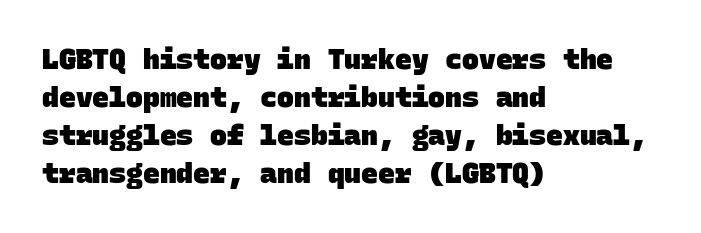
The image shows 28 px heavy sans-serif type, monospaced; set left-aligned, normal line spacing (1.36x), normal letter spacing, not underlined; low stroke contrast and a large x-height.
